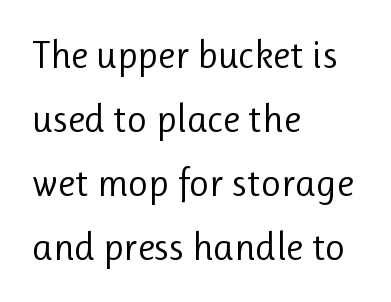
{"serif": "no", "italic": "no", "bold": "no", "weight": "regular", "width": "normal", "stroke_contrast": "low", "x_height": "medium", "monospaced": "no", "underline": "no", "align": "left", "line_spacing": "normal", "line_spacing_ratio": 1.64, "letter_spacing": "normal", "letter_spacing_em": 0.0, "glyph_px": 39}
